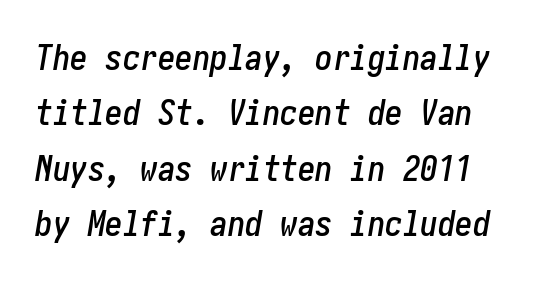
{"italic": "yes", "lean": "right", "slant_degrees": 10, "width": "condensed", "stroke_contrast": "low", "x_height": "medium", "underline": "no", "line_spacing": "normal", "line_spacing_ratio": 1.58, "letter_spacing": "normal", "letter_spacing_em": 0.0, "glyph_px": 35}
